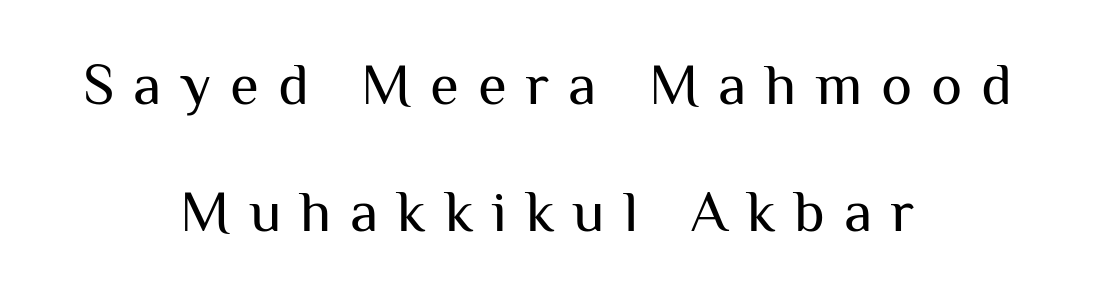
Q: Is the text bold? A: No.
Q: Is the text italic (slanted)? A: No, it is upright.
Q: Is the typeface a serif or a sans-serif typeface? A: Sans-serif.
Q: Is the text underlined? A: No.
Q: How is the paragraph aligned? A: Centered.
Q: Is the spacing between letters normal or unusually wide? A: Unusually wide.
Q: Is the spacing between lines tight, normal or loose? A: Loose.
Q: Width (condensed, normal, or wide)? A: Normal.
Q: Stroke contrast? A: Medium.
Q: x-height? A: Medium.
Q: Monospaced? A: No.
